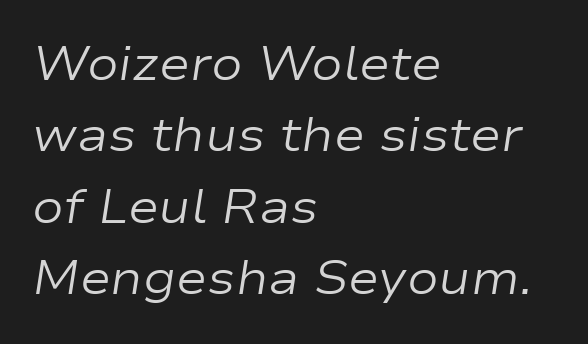
The cut favours lightness, reaching ordinary text weight at its darkest. Visually the block forms a straight wall on the left and a jagged coastline on the right. Anything drawn beneath the words? Only blank space. The rendering uses natural spacing where letterforms have individual widths.
